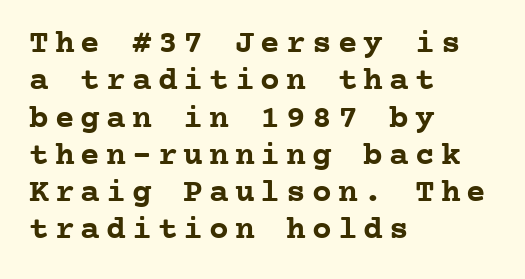
The passage is arranged the way most books set body copy — flush left. A typesetter would label this face a serif. When letters stand straight like this, we call the style roman or upright. A typesetter would call this monospace, since all characters share one set width.
